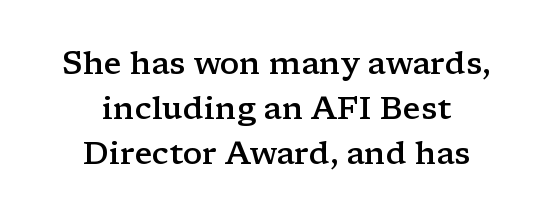
The image shows 32 px semibold, wide serif type, upright; set normal line spacing (1.41x), normal letter spacing, not underlined; low stroke contrast and a medium x-height.
